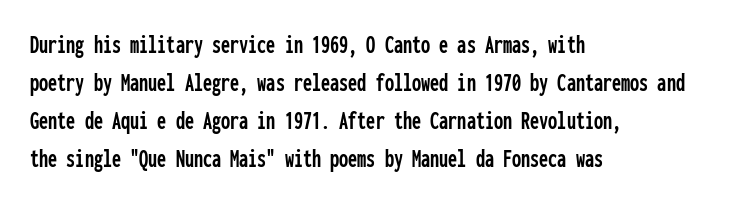
Q: Is the text italic (slanted)? A: No, it is upright.
Q: Is the text underlined? A: No.
Q: How is the paragraph aligned? A: Left-aligned.
Q: Is the spacing between letters normal or unusually wide? A: Normal.
Q: Is the spacing between lines tight, normal or loose? A: Normal.
